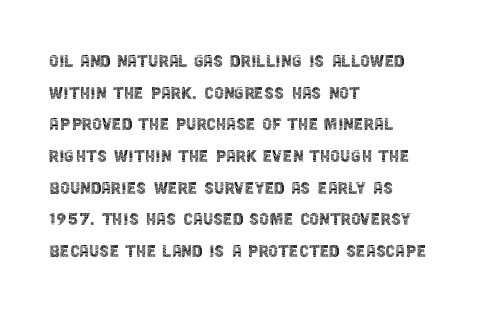
Q: Is the text bold? A: No.
Q: Is the text italic (slanted)? A: No, it is upright.
Q: Is the text underlined? A: No.
Q: How is the paragraph aligned? A: Left-aligned.
Q: Is the spacing between letters normal or unusually wide? A: Normal.
Q: Is the spacing between lines tight, normal or loose? A: Normal.
